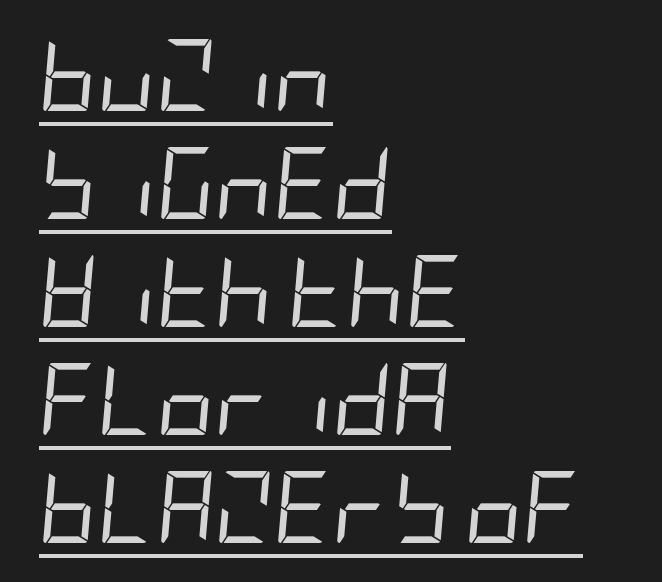
The letterforms sit shoulder to shoulder at normal distance. Every row of glyphs begins at an identical x-position on the left. Unbolded letterforms with no extra heft. Vertically, the passage feels balanced, rows spaced as you'd expect.
